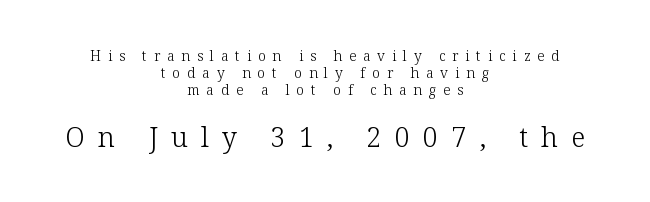
Counters stay open thanks to moderate or lighter strokes. A student would notice the bottom passage is typeset larger than what precedes it. Layout note: lines centered. Each row of text sits above clean, open space.
